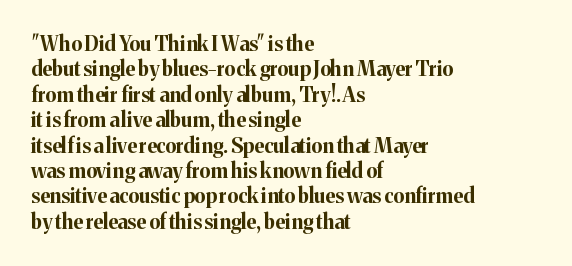
Q: Is the text bold? A: Yes.
Q: Is the text italic (slanted)? A: No, it is upright.
Q: Is the text underlined? A: No.
Q: How is the paragraph aligned? A: Left-aligned.
Q: Is the spacing between letters normal or unusually wide? A: Normal.
Q: Is the spacing between lines tight, normal or loose? A: Normal.
